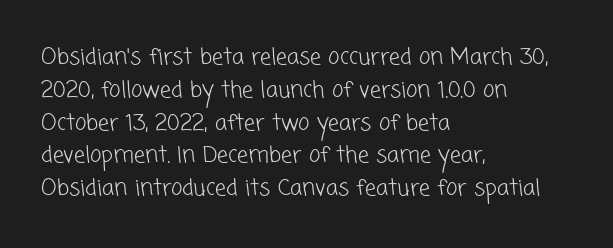
The space directly below the letters is spotless. Horizontal alignment here is leftward, the default for most running prose. This sample keeps an unexceptional amount of space between lines. Compared with typical body copy, the letter spacing here is the same. No extra ink here — the face is not bold.
